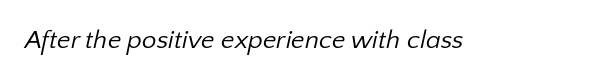
Vertical stems look standard width or narrower in stroke. Unmarked baselines from the first word to the last. There is no visible air inserted between adjacent glyphs.
